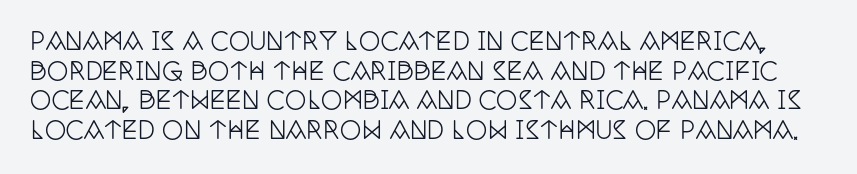
Q: Is the text italic (slanted)? A: No, it is upright.
Q: Is the text underlined? A: No.
Q: Is the spacing between letters normal or unusually wide? A: Normal.
